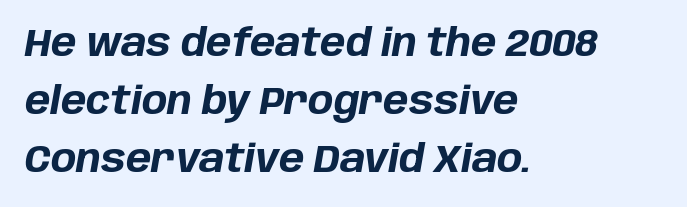
In CSS terms this would be text-align: left. Do the characters align in a grid? No, the font is proportional. Notice how descenders clear the ascenders below comfortably — that's standard leading. Honestly, the letter spacing is just normal — you wouldn't notice it. Looking at the ascenders, they clearly lean.
